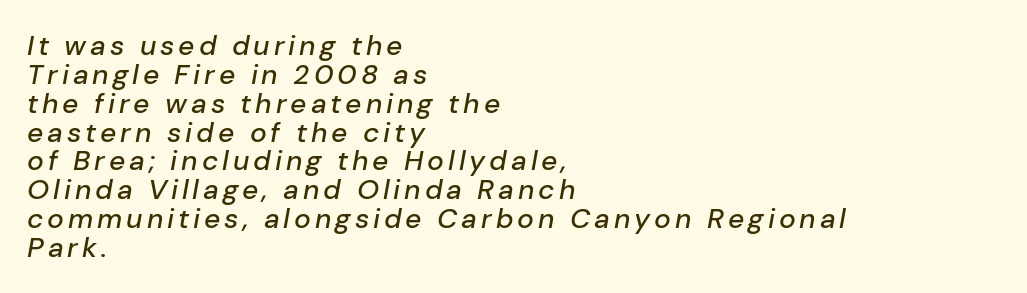
Is this a fixed-width face? No — the glyphs have proportional, varying widths. Descenders hang freely into open space. The text carries the slant typical of an italic or oblique font. Quick note: interline space is minimal.
